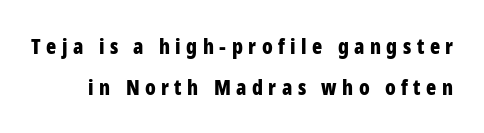
The image shows 21 px bold type, upright; set loose line spacing (1.95x), unusually wide letter spacing (+0.26 em), not underlined.
